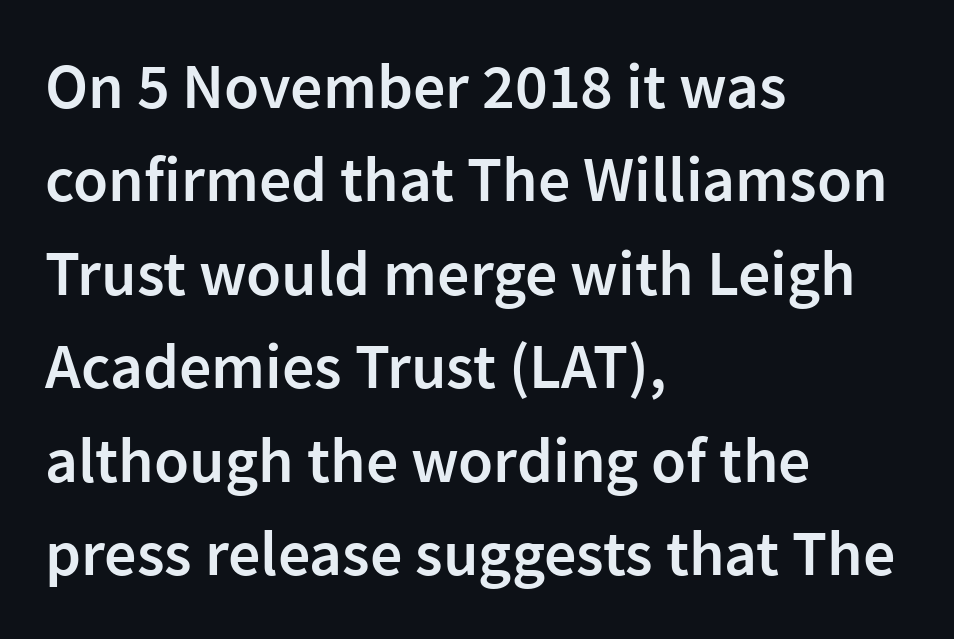
Evenly set lines give the paragraph a standard silhouette. Think of a printed novel: that variable character pitch is what you see here. Semibold letterforms, between regular and bold. The gaps between neighbouring characters are ordinary and unremarkable. The lettering holds an erect, upright posture throughout. Clear beneath every line of the passage.
